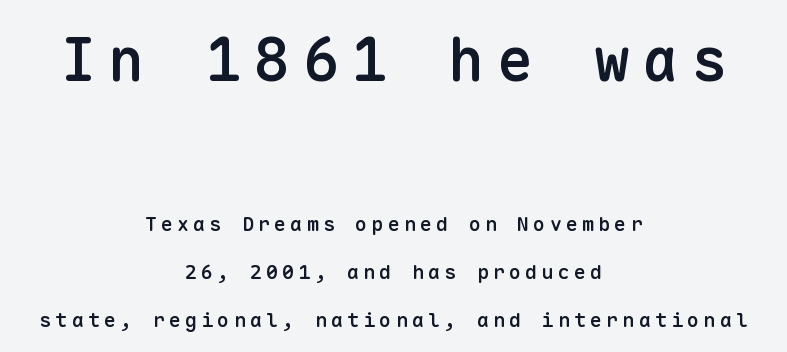
The image shows 60 px semibold sans-serif type, upright, monospaced; set centered, loose line spacing (2.39x), unusually wide letter spacing (+0.21 em), not underlined; the first (top) block is 3.0x larger; low stroke contrast and a medium x-height.
